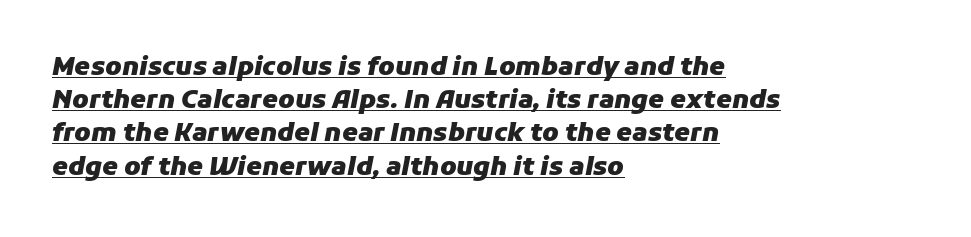
Yep, that's italic — everything's leaning. Horizontal alignment here is leftward, the default for most running prose. On the weight axis this lands at bold, roughly 700. Emphasis is given by a line drawn under the lettering. Inter-character spacing is left at the font's built-in metrics. Notice how descenders clear the ascenders below comfortably — that's standard leading.
